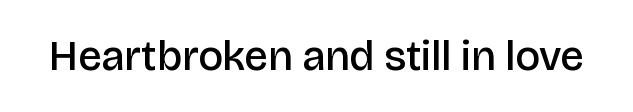
The image shows 42 px semibold sans-serif type, upright; set normal letter spacing, not underlined; low stroke contrast and a large x-height.
